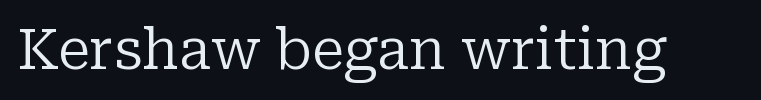
The image shows 56 px regular-weight serif type, upright; set normal letter spacing, not underlined; low stroke contrast and a medium x-height.
